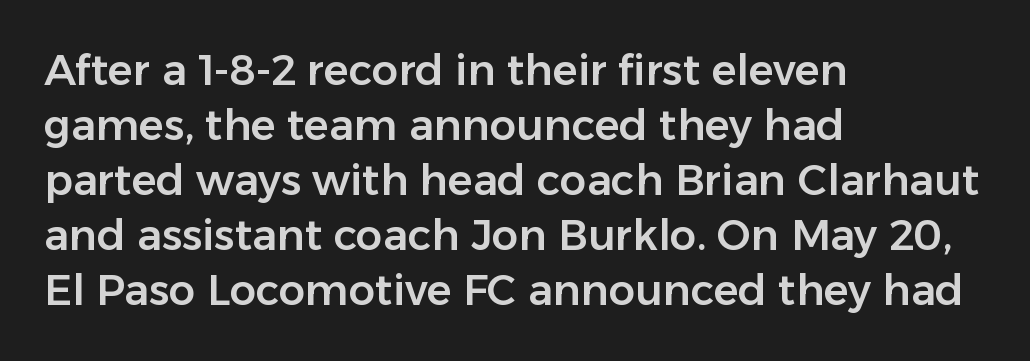
There is no visible air inserted between adjacent glyphs. Stroke terminals: plain, sans-serif. Vertically, the passage feels balanced, rows spaced as you'd expect. A typesetter would call this proportional, since set widths differ per character. The type sits square on the baseline with zero lean.
